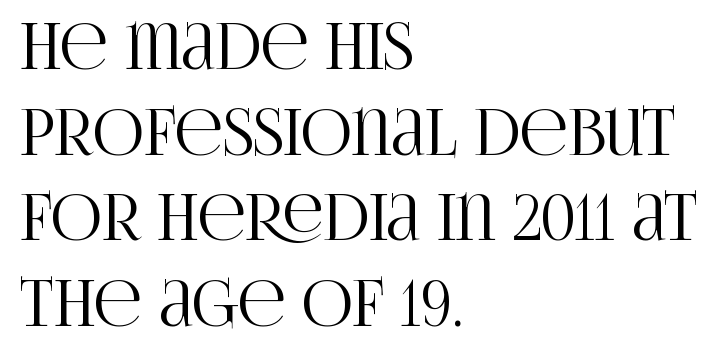
These lines are rendered in a variable-pitch font. Tracking value appears to be zero — textbook default spacing. Successive baselines arrive at the customary interval. Where is the straight margin? On the left.
